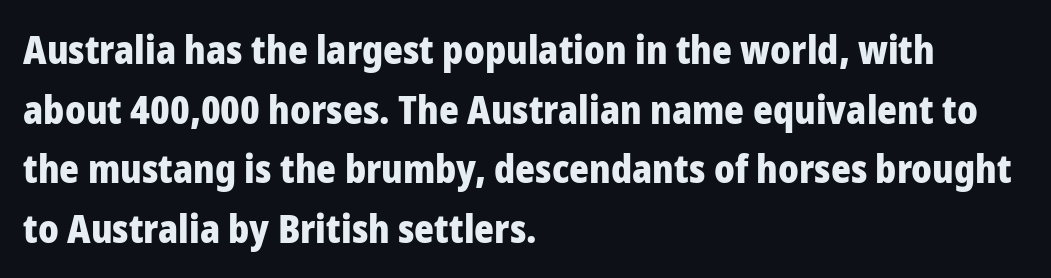
Italic: no, the glyphs are upright roman. Alignment: flush left. No extra tracking has been applied to these lines. Character widths vary here, with narrow letters taking less room than wide ones.
